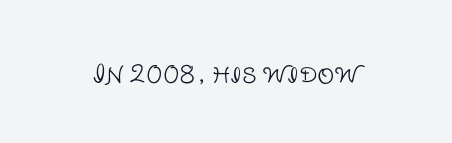
Only glyphs here, with clear space below each row. Between one letter and the next there's only the usual sliver of space. Is this a heavy cut? Hardly; it is regular or lighter.
